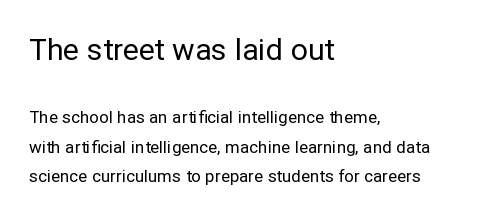
The image shows 30 px regular-weight sans-serif type, upright; set left-aligned, line spacing 1.74x, normal letter spacing, not underlined; the first (top) block is 1.76x larger; low stroke contrast and a medium x-height.
